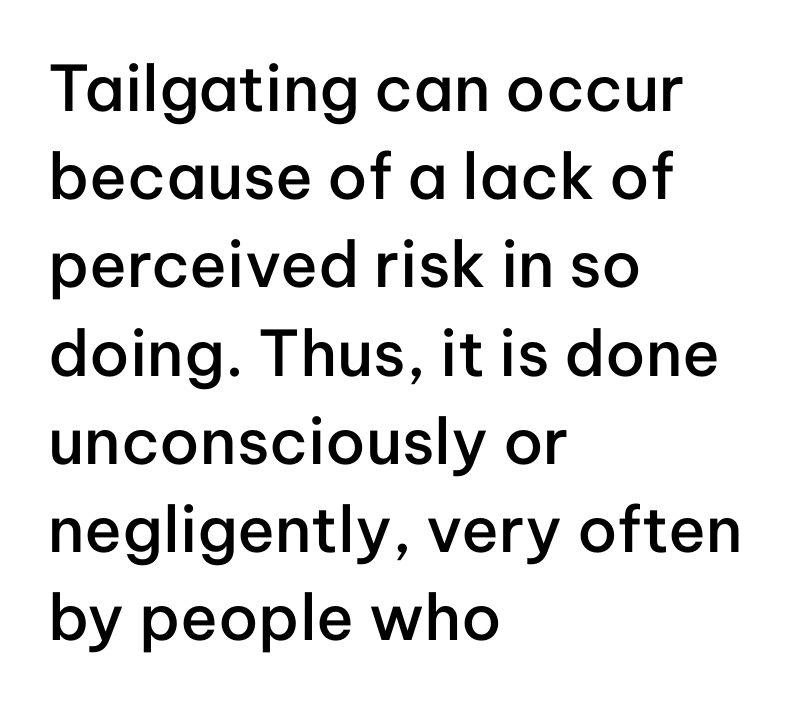
{"serif": "no", "italic": "no", "bold": "semi", "weight": "semibold", "width": "normal", "stroke_contrast": "low", "x_height": "medium", "monospaced": "no", "underline": "no", "align": "left", "line_spacing": "normal", "line_spacing_ratio": 1.4, "letter_spacing": "normal", "letter_spacing_em": 0.0, "glyph_px": 63}
